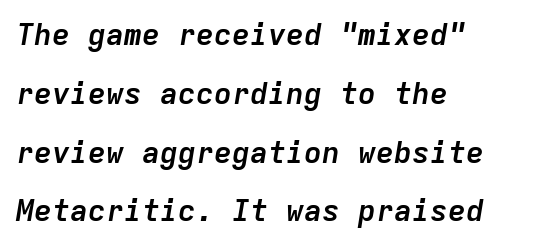
{"italic": "yes", "lean": "right", "slant_degrees": 9, "bold": "yes", "weight": "semibold", "width": "normal", "stroke_contrast": "low", "x_height": "medium", "monospaced": "yes", "underline": "no", "align": "left", "line_spacing": "loose", "line_spacing_ratio": 1.96, "letter_spacing": "normal", "letter_spacing_em": 0.0, "glyph_px": 30}
